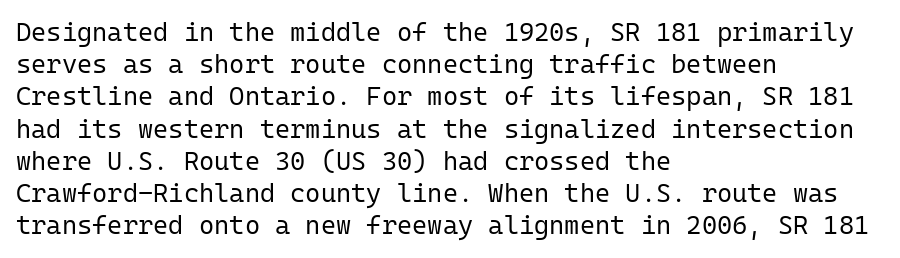
The image shows 26 px text type, upright; set left-aligned, line spacing 1.24x, normal letter spacing, not underlined.
